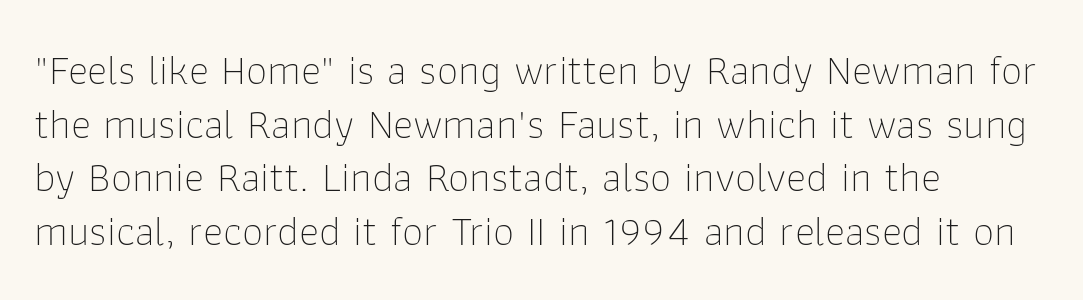
The axis of the letterforms is exactly vertical. The characters are drawn with everyday or finer stroke widths. Is this a sans? Yes — the strokes have no serifs. Observe the ordinary spacing: letters are neighbours, not strangers. A typesetter would call this proportional, since set widths differ per character.
